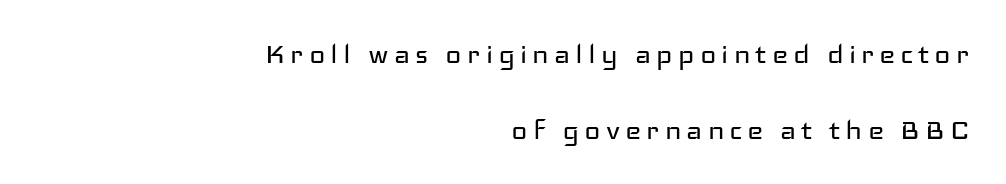
Line endings align vertically; line beginnings do not. Quick note: underline off. Style check: upright. The letters carry no serifs — their stems end cleanly without finishing strokes. Here the designer chose a conventional face with non-uniform glyph widths.
